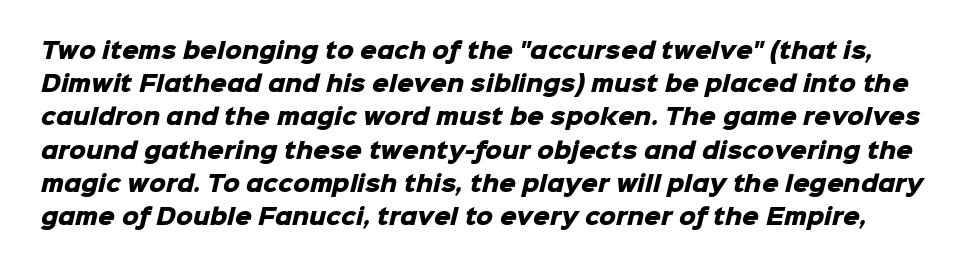
{"bold": "yes", "underline": "no", "line_spacing": "normal", "line_spacing_ratio": 1.58, "letter_spacing": "normal", "letter_spacing_em": 0.0, "glyph_px": 21}
